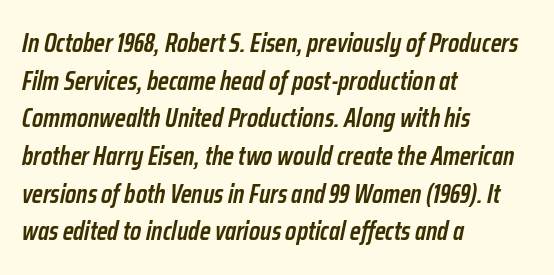
The image shows 26 px text type, italic (leaning right); set left-aligned, normal line spacing (1.45x), normal letter spacing, not underlined.
